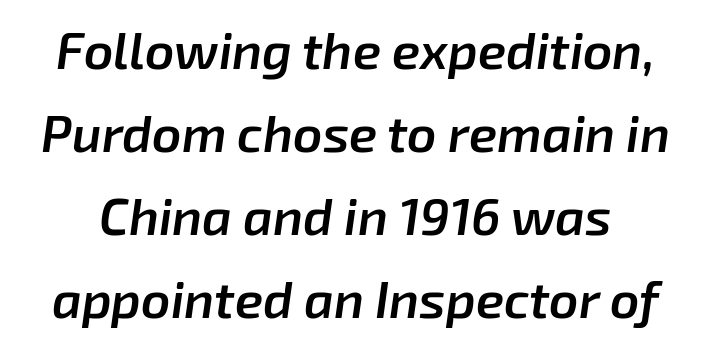
Q: Is the text bold? A: Semi-bold.
Q: Is the text italic (slanted)? A: Yes, it leans right by about 8 degrees.
Q: Is the text underlined? A: No.
Q: Is the spacing between letters normal or unusually wide? A: Normal.
Q: Is the spacing between lines tight, normal or loose? A: Normal.
Q: Width (condensed, normal, or wide)? A: Normal.
Q: Stroke contrast? A: Low.
Q: x-height? A: Medium.
Q: Monospaced? A: No.
